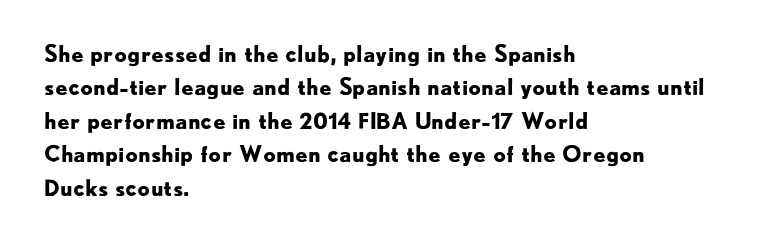
Q: Is the text bold? A: Yes.
Q: Is the text italic (slanted)? A: No, it is upright.
Q: Is the text underlined? A: No.
Q: How is the paragraph aligned? A: Left-aligned.
Q: Is the spacing between letters normal or unusually wide? A: Normal.
Q: Is the spacing between lines tight, normal or loose? A: Normal.
